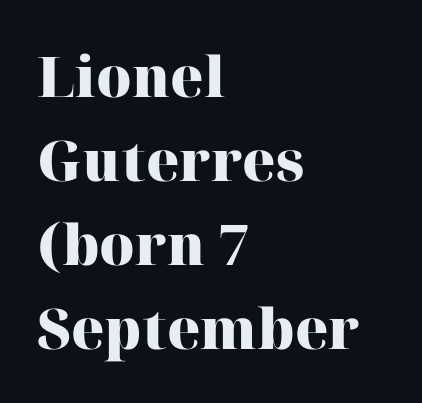
Q: Is the text bold? A: Yes.
Q: Is the text italic (slanted)? A: No, it is upright.
Q: Is the typeface a serif or a sans-serif typeface? A: Serif.
Q: Is the text underlined? A: No.
Q: How is the paragraph aligned? A: Left-aligned.
Q: Is the spacing between letters normal or unusually wide? A: Normal.
Q: Is the spacing between lines tight, normal or loose? A: Normal.
Q: Width (condensed, normal, or wide)? A: Normal.
Q: Stroke contrast? A: High.
Q: x-height? A: Medium.
Q: Monospaced? A: No.
